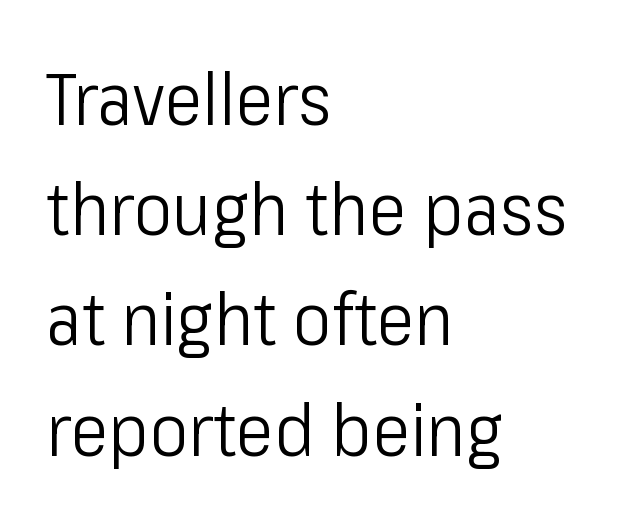
{"serif": "no", "italic": "no", "bold": "no", "weight": "light", "width": "condensed", "stroke_contrast": "low", "x_height": "medium", "monospaced": "no", "underline": "no", "align": "left", "line_spacing": "normal", "line_spacing_ratio": 1.51, "letter_spacing": "normal", "letter_spacing_em": 0.0, "glyph_px": 73}
